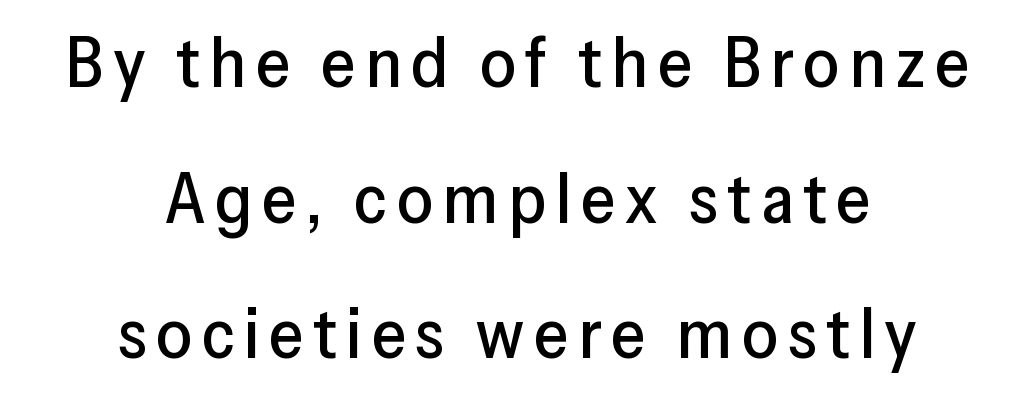
Observe the absence of serifs on each vertical stroke in this sample. Each letter keeps its own natural width here, so spacing adapts to shape. You can tell it's not italic because the verticals are truly vertical. Descenders hang freely into open space. In CSS terms this would be text-align: center.
